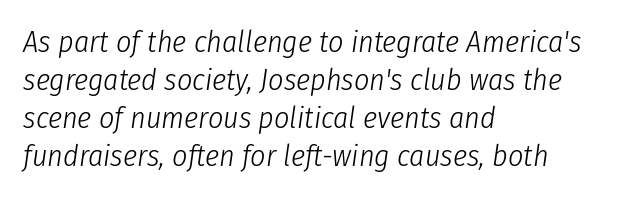
Q: Is the text bold? A: No.
Q: Is the text italic (slanted)? A: Yes, it leans right by about 8 degrees.
Q: Is the text underlined? A: No.
Q: How is the paragraph aligned? A: Left-aligned.
Q: Is the spacing between letters normal or unusually wide? A: Normal.
Q: Is the spacing between lines tight, normal or loose? A: Normal.
Q: Width (condensed, normal, or wide)? A: Condensed.
Q: Stroke contrast? A: Low.
Q: x-height? A: Medium.
Q: Monospaced? A: No.
